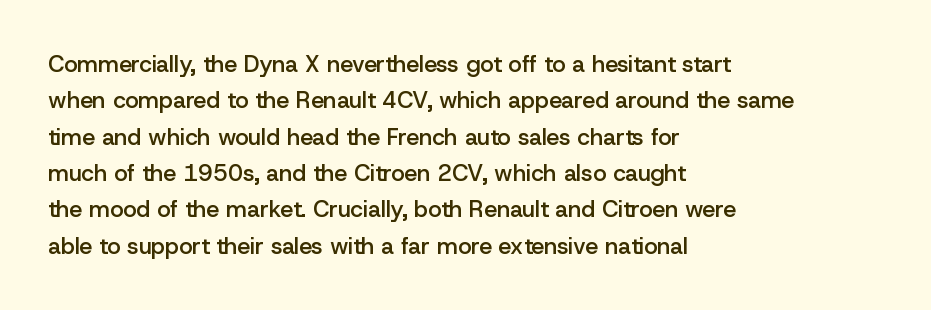
Q: Is the text bold? A: Semi-bold.
Q: Is the text italic (slanted)? A: No, it is upright.
Q: Is the text underlined? A: No.
Q: How is the paragraph aligned? A: Left-aligned.
Q: Is the spacing between letters normal or unusually wide? A: Normal.
Q: Is the spacing between lines tight, normal or loose? A: Normal.
